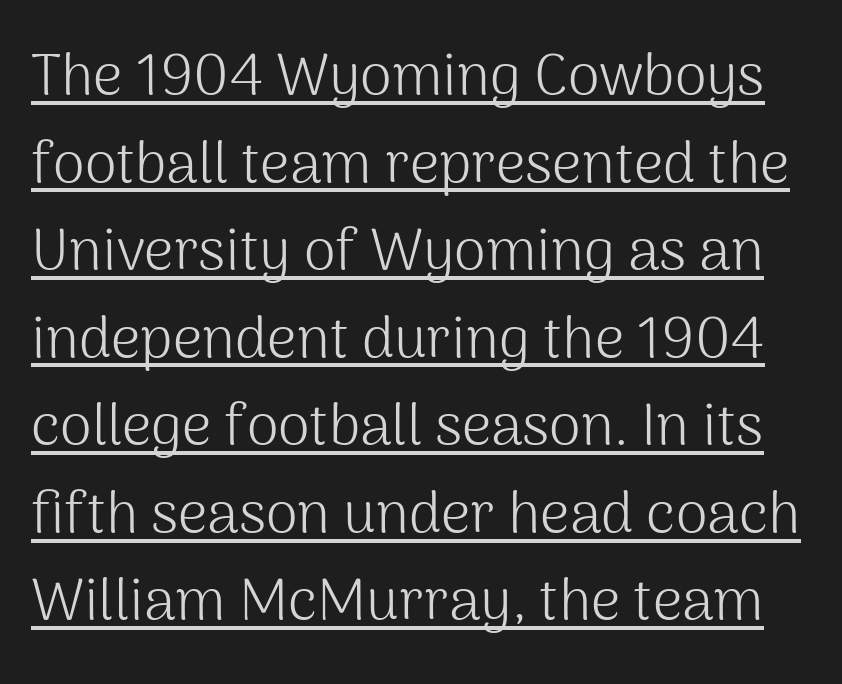
Underlining? Definitely there. This sample uses plain, unmodified letter spacing. Note: no serifs on the glyphs. Students, observe: this is what conventionally led text looks like. Ascenders rise straight up at ninety degrees. Is this a fixed-width face? No — the glyphs have proportional, varying widths.
